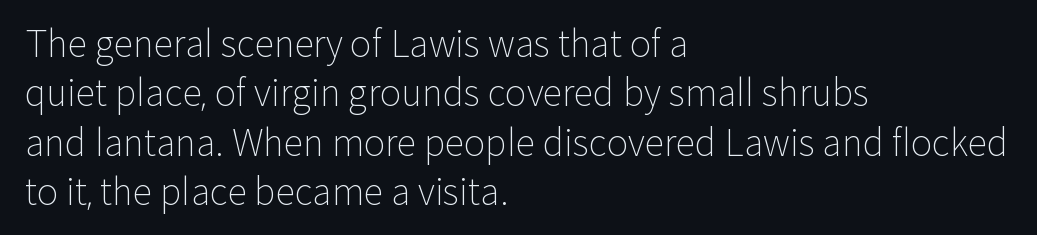
The image shows 36 px light sans-serif type, upright; set left-aligned, normal line spacing (1.37x), normal letter spacing, not underlined; low stroke contrast and a medium x-height.
